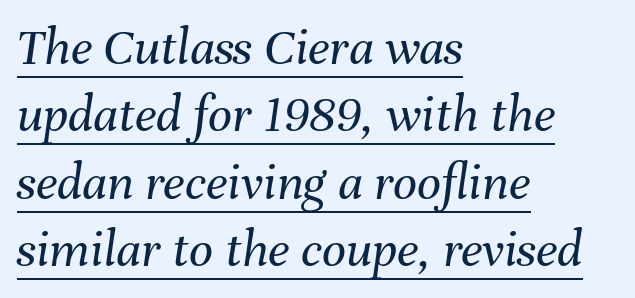
The image shows 53 px regular-weight type, italic (leaning right); set left-aligned, normal line spacing (1.27x), normal letter spacing, underlined; medium stroke contrast and a medium x-height.
